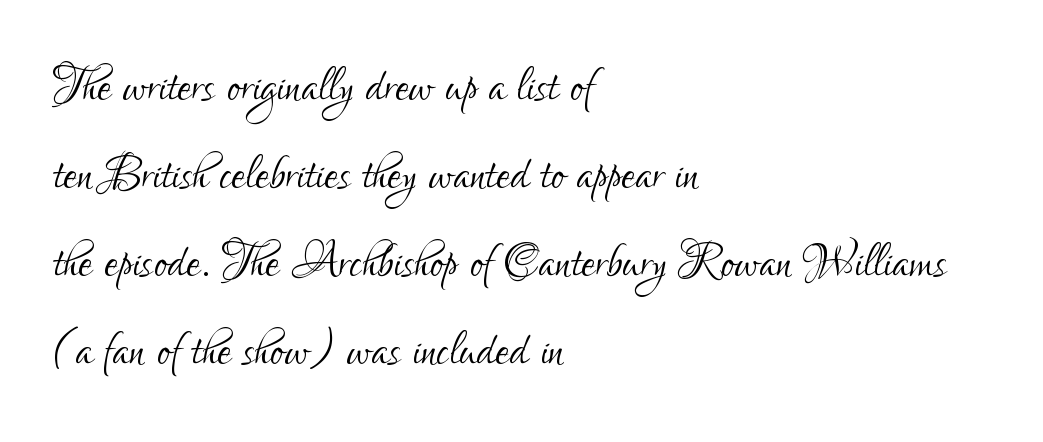
The image shows 62 px light, condensed sans-serif type; set left-aligned, normal line spacing (1.42x), normal letter spacing, not underlined; low stroke contrast and a small x-height.
